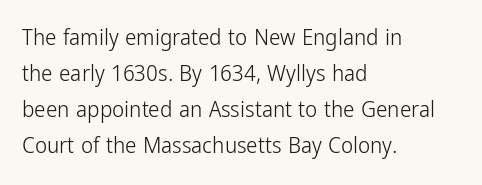
The image shows 23 px text type, upright; set left-aligned, normal line spacing (1.57x), normal letter spacing, not underlined.
